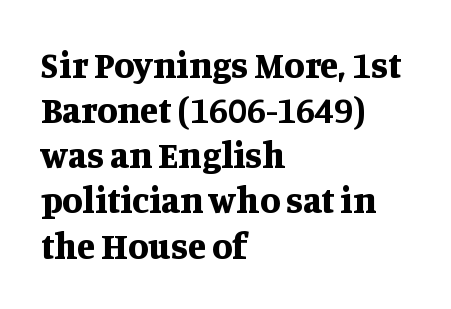
Q: Is the text bold? A: Yes.
Q: Is the text italic (slanted)? A: No, it is upright.
Q: Is the typeface a serif or a sans-serif typeface? A: Serif.
Q: Is the text underlined? A: No.
Q: How is the paragraph aligned? A: Left-aligned.
Q: Is the spacing between letters normal or unusually wide? A: Normal.
Q: Width (condensed, normal, or wide)? A: Normal.
Q: Stroke contrast? A: Medium.
Q: x-height? A: Large.
Q: Monospaced? A: No.
